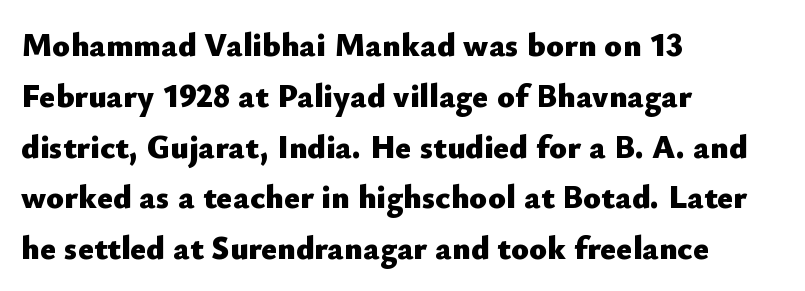
The image shows 33 px heavy sans-serif type, upright; set left-aligned, normal line spacing (1.54x), normal letter spacing, not underlined; low stroke contrast and a small x-height.
